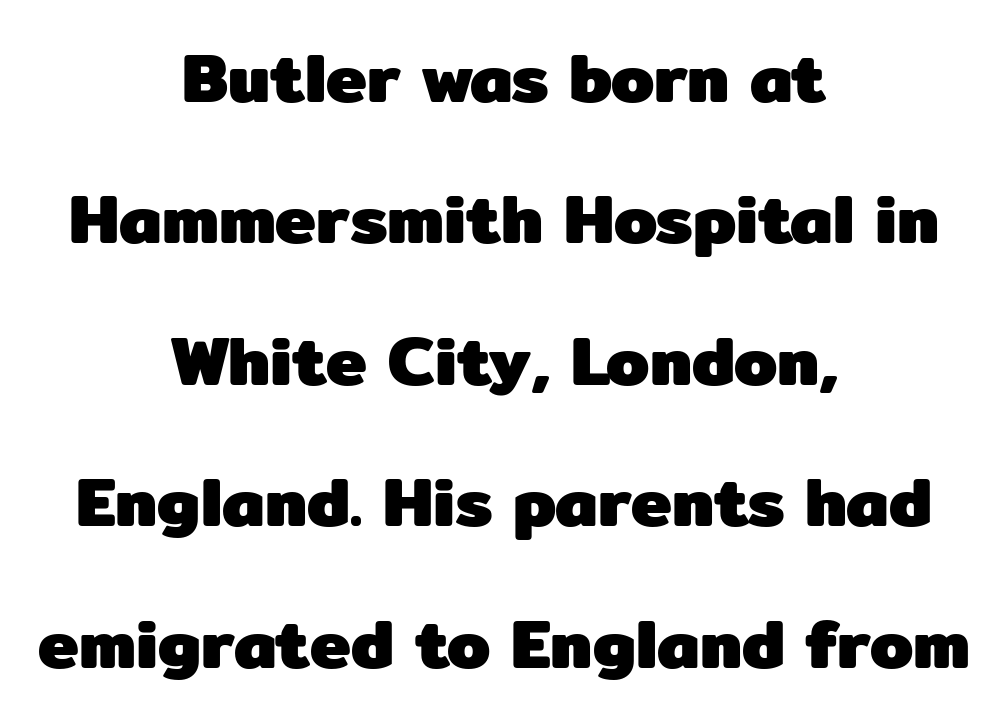
Q: Is the text bold? A: Yes.
Q: Is the text italic (slanted)? A: No, it is upright.
Q: Is the typeface a serif or a sans-serif typeface? A: Sans-serif.
Q: Is the text underlined? A: No.
Q: How is the paragraph aligned? A: Centered.
Q: Is the spacing between letters normal or unusually wide? A: Normal.
Q: Is the spacing between lines tight, normal or loose? A: Loose.
Q: Width (condensed, normal, or wide)? A: Normal.
Q: Stroke contrast? A: Low.
Q: x-height? A: Medium.
Q: Monospaced? A: No.
